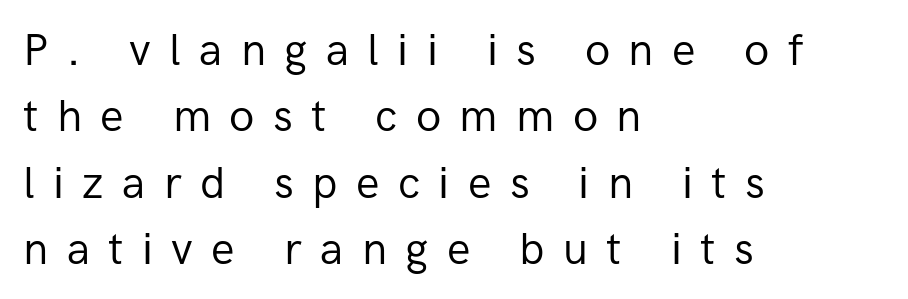
{"serif": "no", "italic": "no", "bold": "no", "weight": "regular", "width": "normal", "stroke_contrast": "low", "x_height": "medium", "monospaced": "no", "underline": "no", "align": "left", "line_spacing": "normal", "line_spacing_ratio": 1.51, "letter_spacing": "wide", "letter_spacing_em": 0.42, "glyph_px": 44}
